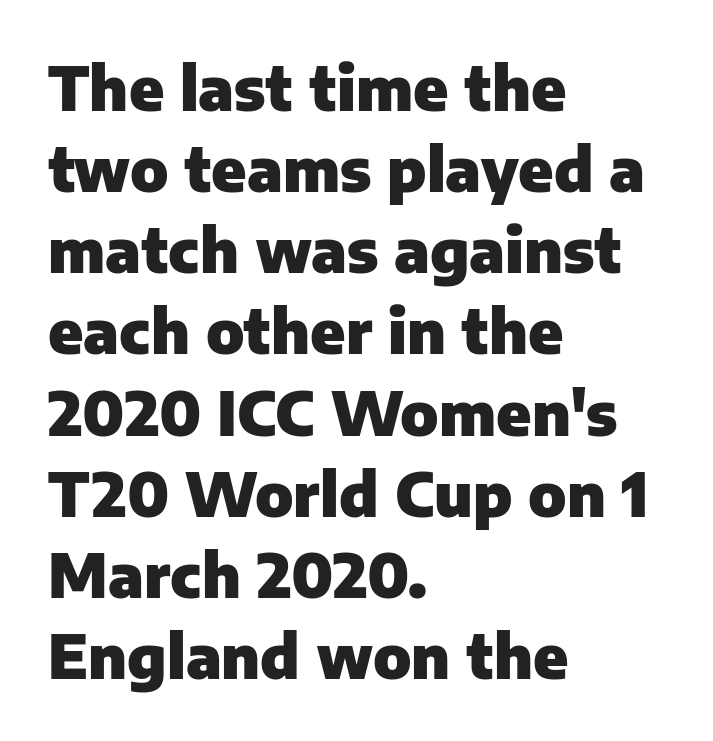
Is the letter spacing exaggerated? No — it looks like the ordinary default. Successive baselines arrive at the customary interval. Upright lettering throughout. The letters are bold, with thick, heavy strokes. Does the type have serifs? No, each stem ends abruptly. Proportional: the letters do not fall into vertical columns.
